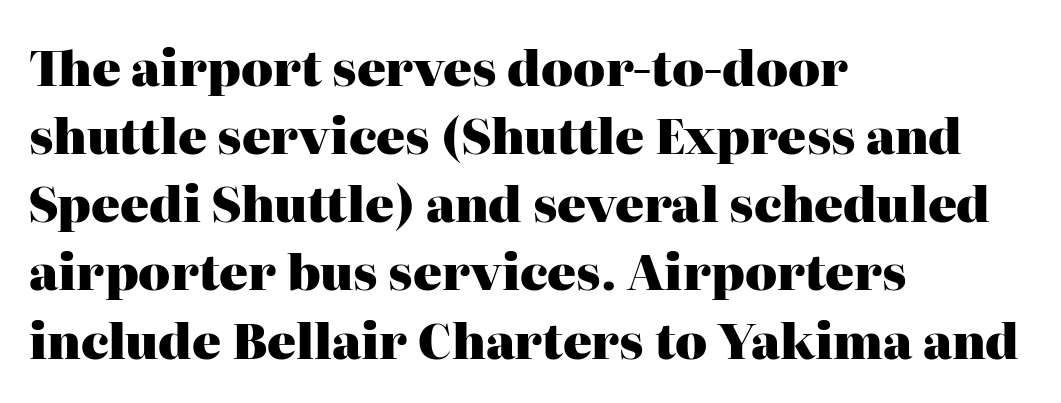
{"serif": "yes", "italic": "no", "bold": "yes", "weight": "heavy", "width": "normal", "stroke_contrast": "high", "x_height": "medium", "monospaced": "no", "underline": "no", "align": "left", "line_spacing": "normal", "line_spacing_ratio": 1.42, "letter_spacing": "normal", "letter_spacing_em": 0.0, "glyph_px": 48}
